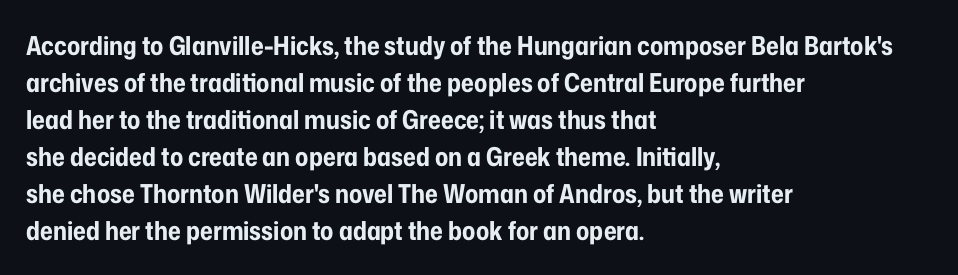
Q: Is the text bold? A: Yes.
Q: Is the text italic (slanted)? A: No, it is upright.
Q: Is the text underlined? A: No.
Q: How is the paragraph aligned? A: Left-aligned.
Q: Is the spacing between letters normal or unusually wide? A: Normal.
Q: Is the spacing between lines tight, normal or loose? A: Normal.
